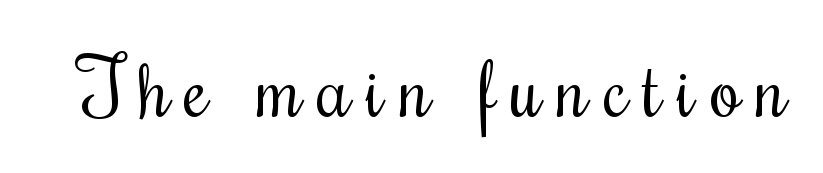
The image shows 79 px regular-weight, condensed serif type; set not underlined; medium stroke contrast and a small x-height.
